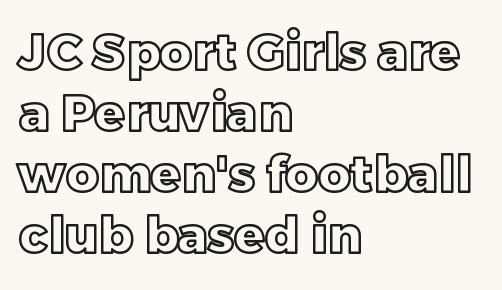
This sample is left-justified, so line endings fall wherever the words run out. The rendering keeps characters at their native spacing. It's the straight-up-and-down kind of type. The strip under each line holds only bare page.
